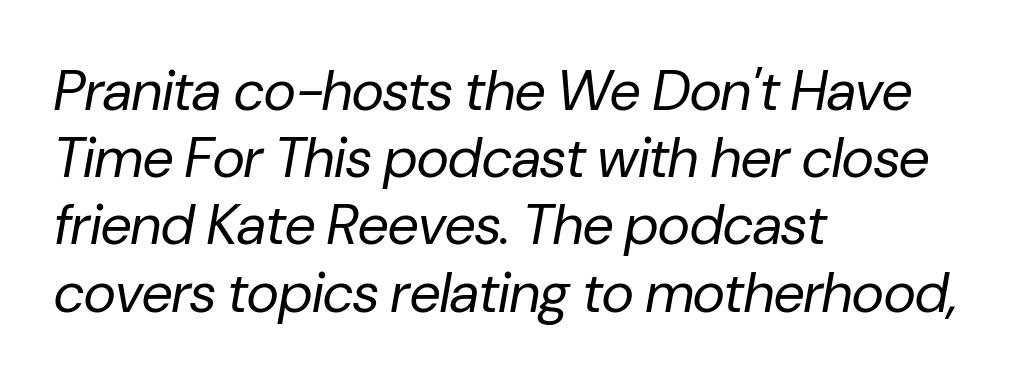
{"italic": "yes", "lean": "right", "slant_degrees": 10, "bold": "no", "weight": "regular", "width": "normal", "stroke_contrast": "low", "x_height": "medium", "monospaced": "no", "underline": "no", "align": "left", "line_spacing_ratio": 1.2, "letter_spacing": "normal", "letter_spacing_em": 0.0, "glyph_px": 56}
